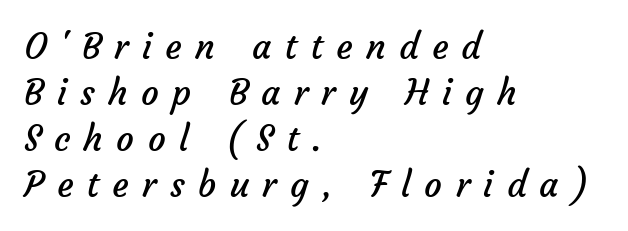
Stroke mass is kept to a normal reading level or below. These lines sit exactly where default settings would place them. Classification — sans serif. The line texture is sparse and dotted thanks to wide tracking. You could not count columns in this text — the font is proportionally spaced.
